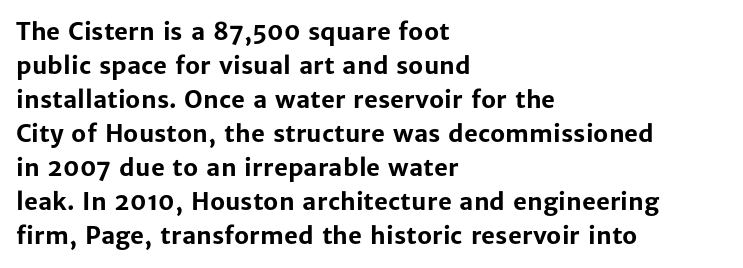
The passage shown stacks its lines at a standard gap. These lines keep a tight, regular rhythm from letter to letter. Descenders hang freely into open space. The sample has been set heavy, in full bold. Leftover space on each line is placed entirely after the last word. Nope, not italic — everything's standing straight.
